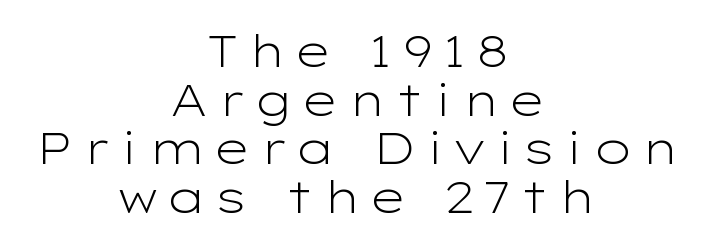
{"serif": "no", "italic": "no", "bold": "no", "weight": "light", "width": "wide", "stroke_contrast": "low", "x_height": "medium", "monospaced": "no", "underline": "no", "align": "center", "line_spacing": "tight", "line_spacing_ratio": 1.08, "glyph_px": 45}
